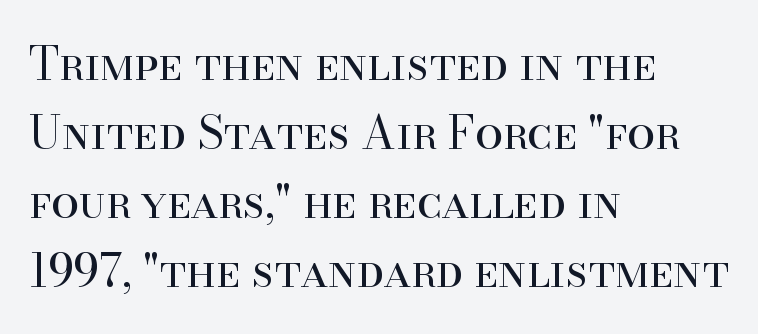
Posture: straight, roman, zero tilt. I'd call this a serif setting — the letters wear small feet. Quick note: interline space is typical. Descenders are the only things crossing below the line.
